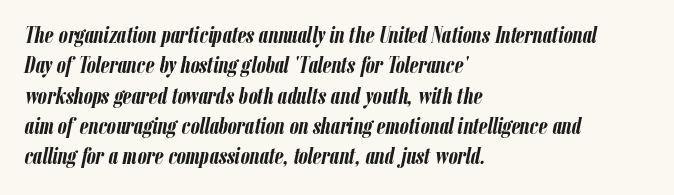
{"italic": "yes", "lean": "right", "slant_degrees": 12, "bold": "yes", "underline": "no", "align": "left", "line_spacing": "normal", "line_spacing_ratio": 1.32, "letter_spacing": "normal", "letter_spacing_em": 0.0, "glyph_px": 23}
